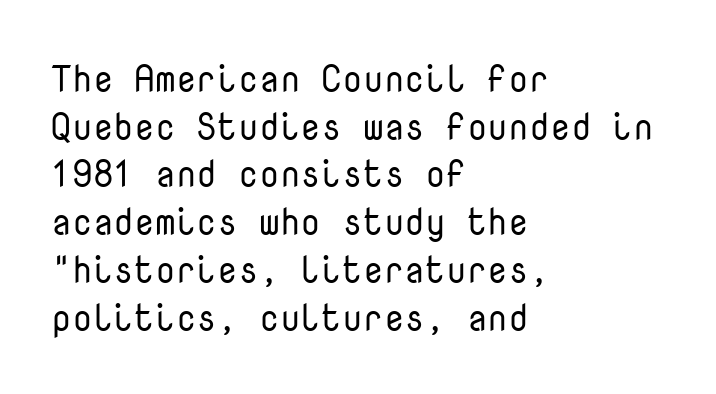
Q: Is the text bold? A: No.
Q: Is the text italic (slanted)? A: No, it is upright.
Q: Is the typeface a serif or a sans-serif typeface? A: Sans-serif.
Q: Is the text underlined? A: No.
Q: How is the paragraph aligned? A: Left-aligned.
Q: Is the spacing between letters normal or unusually wide? A: Normal.
Q: Is the spacing between lines tight, normal or loose? A: Normal.
Q: Width (condensed, normal, or wide)? A: Normal.
Q: Stroke contrast? A: Low.
Q: x-height? A: Medium.
Q: Monospaced? A: Yes.
